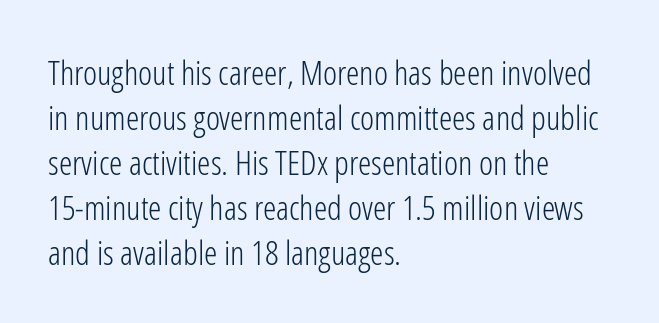
The specimen omits any rule beneath the text block's lines. The passage shown stacks its lines at a standard gap. Is the letter spacing exaggerated? No — it looks like the ordinary default. Each letter keeps its own natural width here, so spacing adapts to shape.
